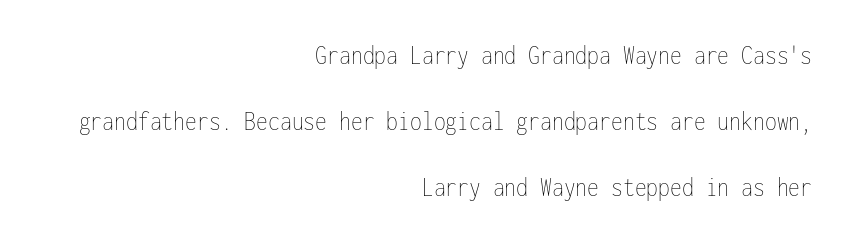
{"italic": "no", "bold": "no", "underline": "no", "align": "right", "line_spacing": "loose", "line_spacing_ratio": 2.44, "letter_spacing": "normal", "letter_spacing_em": 0.0, "glyph_px": 27}
